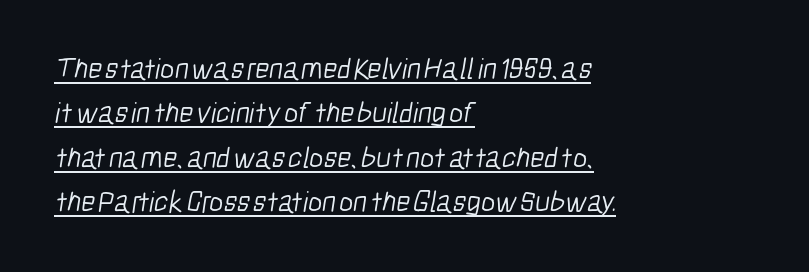
Descenders here cross a horizontal rule under the line. Baseline-to-baseline distance is the conventional proportion of letter height. The horizontal fit of the characters is conventional and even. Varying glyph widths throughout — classic text-font behaviour. Leftover space on each line is placed entirely after the last word.
